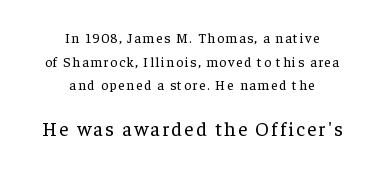
The image shows 20 px text type, upright; set centered, normal line spacing (1.69x), not underlined; the second (bottom) block is 1.43x larger.
